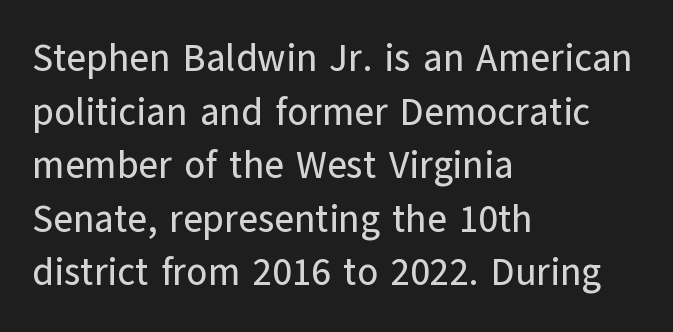
Q: Is the text italic (slanted)? A: No, it is upright.
Q: Is the typeface a serif or a sans-serif typeface? A: Sans-serif.
Q: Is the text underlined? A: No.
Q: How is the paragraph aligned? A: Left-aligned.
Q: Is the spacing between letters normal or unusually wide? A: Normal.
Q: Is the spacing between lines tight, normal or loose? A: Normal.
Q: Width (condensed, normal, or wide)? A: Normal.
Q: Stroke contrast? A: Low.
Q: x-height? A: Medium.
Q: Monospaced? A: No.
